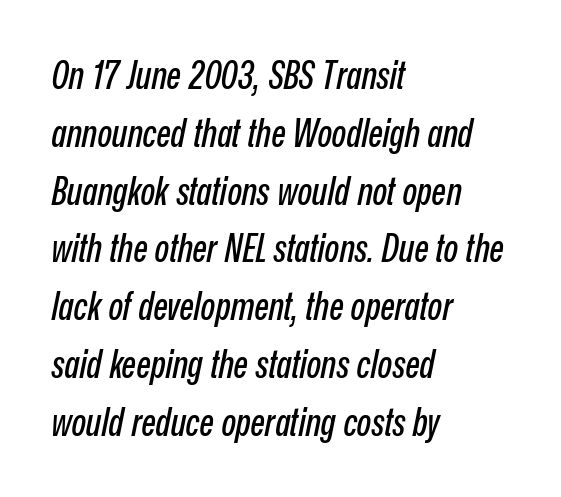
The image shows 38 px condensed type, italic (leaning right); set left-aligned, normal line spacing (1.52x), normal letter spacing, not underlined; low stroke contrast and a medium x-height.
